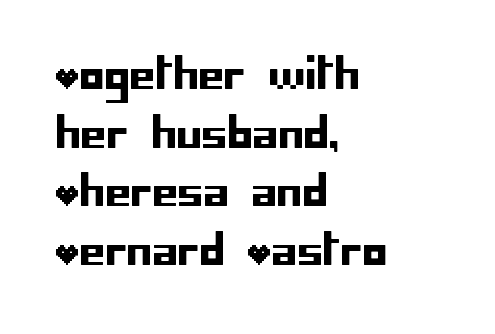
Serifs: no, the terminals of the letterforms are clean. Notice how descenders clear the ascenders below comfortably — that's standard leading. Does extra space separate the letters? No, they use regular spacing. Descenders are the only things crossing below the line. Caption: multi-line text, flush left, ragged right. Every character sits straight up, as roman type does.
